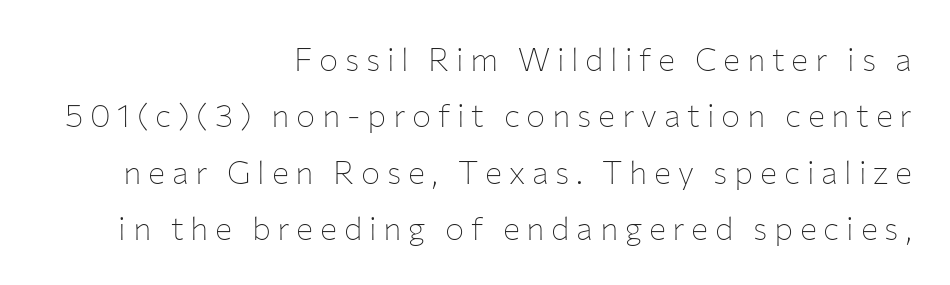
The image shows 32 px thin sans-serif type, upright; set right-aligned, line spacing 1.76x, unusually wide letter spacing (+0.21 em), not underlined; low stroke contrast and a medium x-height.
